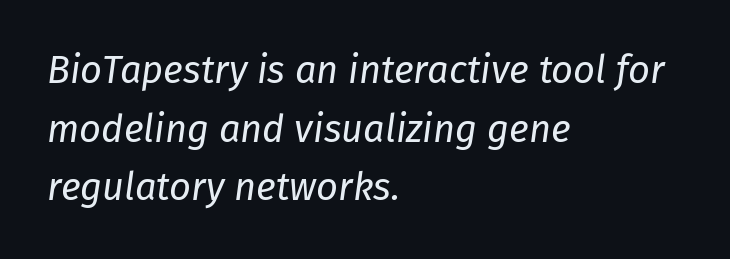
How would I describe the line gaps? Plain and ordinary. You could not count columns in this text — the font is proportionally spaced. How are the letters spaced? Ordinarily, with no added tracking. Summary of weight: not heavy and not bold.
